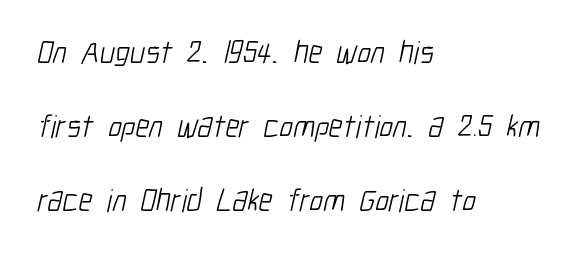
The line-height multiplier appears high, well above default. Bare-footed words on every line. Does the copy run flush right? No — it runs flush left. Glyph-to-glyph distance matches everyday printed text. Note the varied advance widths — an 'i' is clearly narrower than an 'm'.
